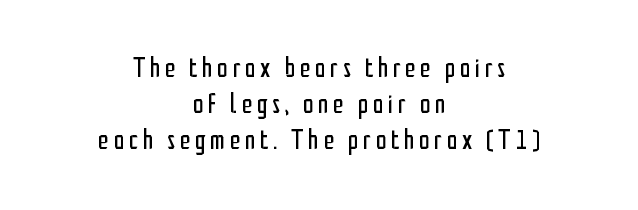
The image shows 27 px text type, upright; set centered, normal line spacing (1.33x), not underlined.
